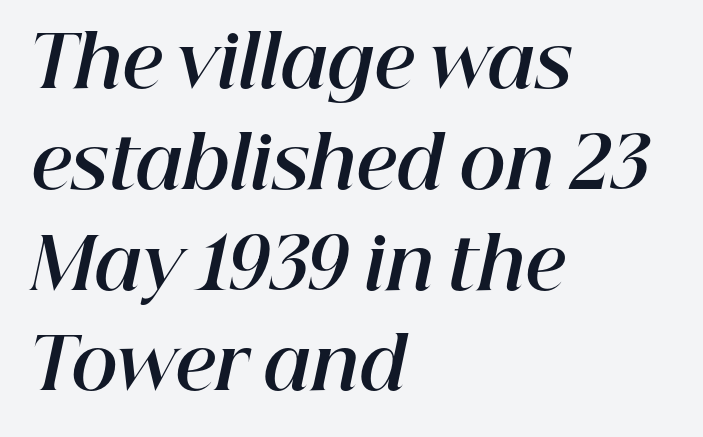
The image shows 71 px bold type, italic (leaning right); set left-aligned, normal line spacing (1.42x), normal letter spacing, not underlined; high stroke contrast and a medium x-height.
